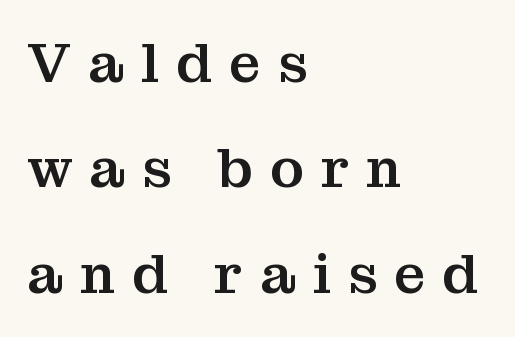
The image shows 56 px serif type, upright; set left-aligned, line spacing 1.88x, unusually wide letter spacing (+0.3 em), not underlined; medium stroke contrast and a medium x-height.
